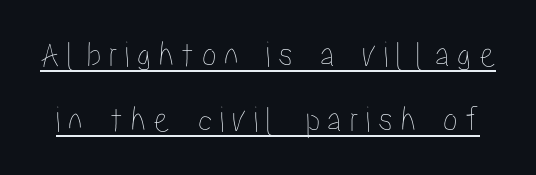
The letters advance in unequal steps, a hallmark of proportional type. Words appear elongated and porous because spacing is wide. The lettering stays uniformly vertical, giving the passage a roman look. A continuous stroke trails under the words, as in a hyperlink.
